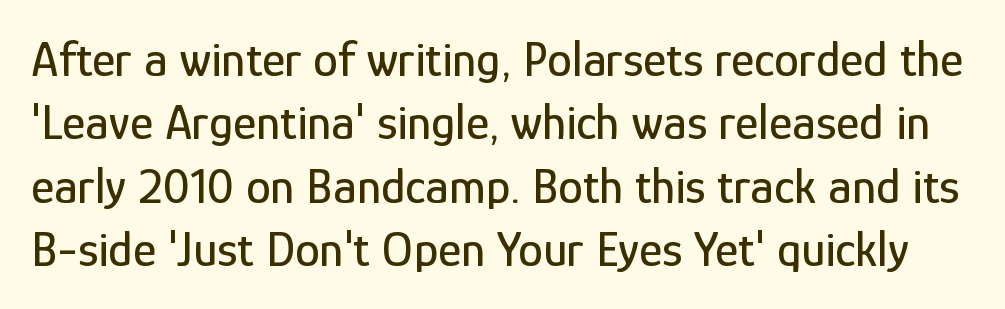
The image shows 50 px condensed sans-serif type, upright; set normal line spacing (1.27x), normal letter spacing, not underlined; low stroke contrast and a medium x-height.
